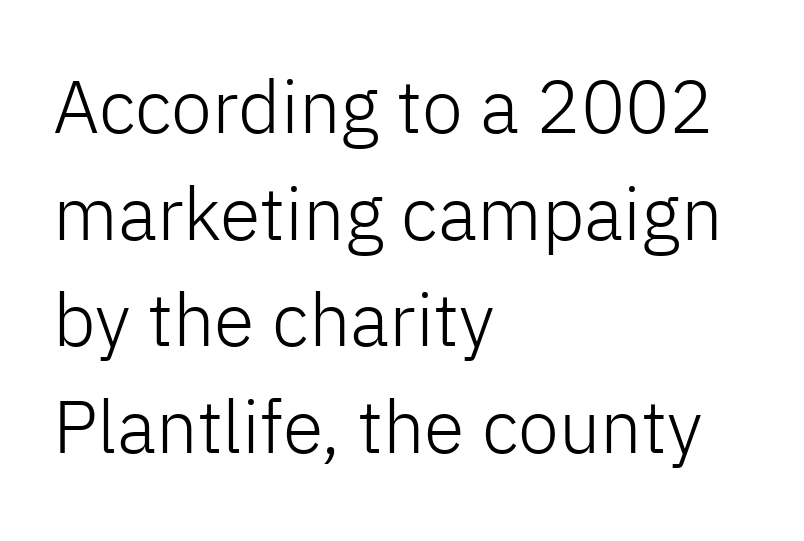
A typesetter would label this face a sans. The passage shown is typed in a proportional face where columns would drift. All the whitespace from short lines collects on the right. Type without underlining. The letters sit at their default tracking, neither squeezed nor spread.
